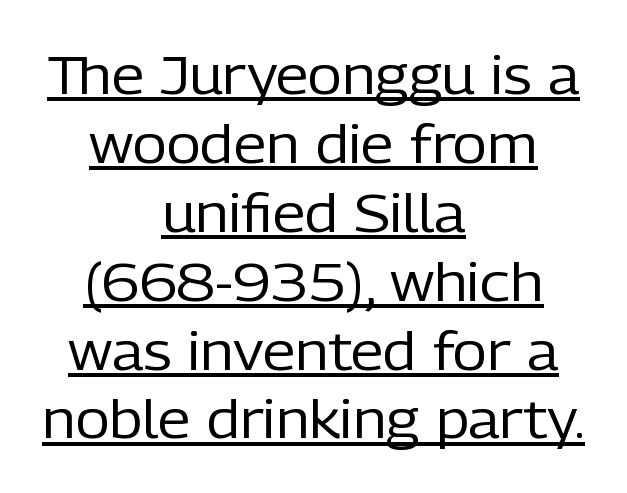
The image shows 53 px regular-weight sans-serif type, upright; set centered, normal line spacing (1.3x), normal letter spacing, underlined; low stroke contrast and a medium x-height.
